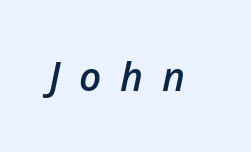
A somewhat darkened texture: the type is semibold rather than bold. Tall strokes in this sample are angled rather than plumb. The letterforms stand isolated, each surrounded by extra space. A bare baseline throughout the passage.
